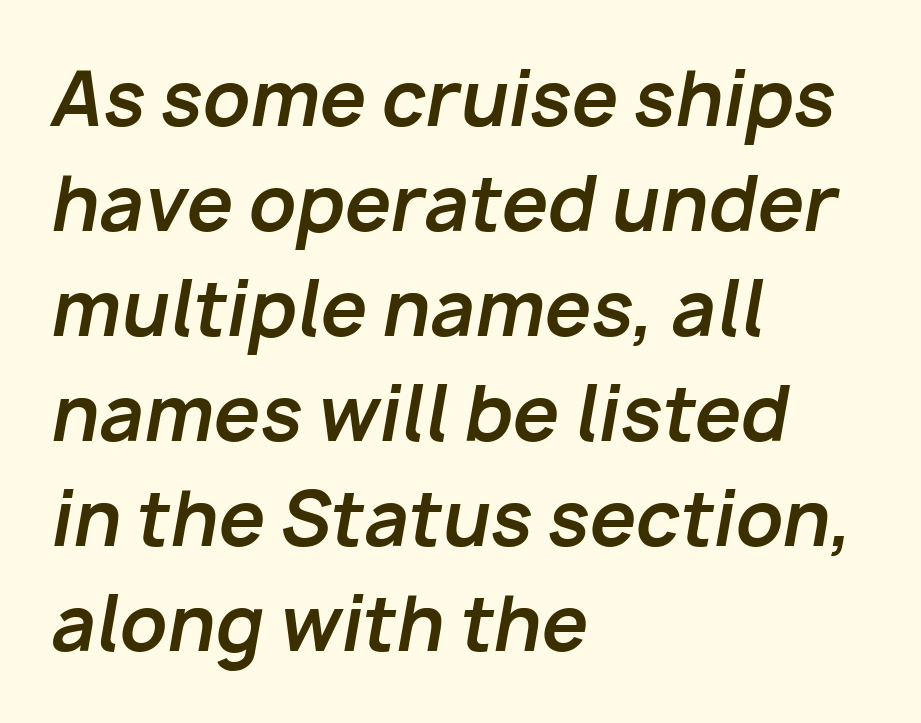
{"italic": "yes", "lean": "right", "slant_degrees": 10, "bold": "yes", "weight": "bold", "width": "normal", "stroke_contrast": "low", "x_height": "medium", "monospaced": "no", "underline": "no", "align": "left", "line_spacing": "normal", "line_spacing_ratio": 1.42, "letter_spacing": "normal", "letter_spacing_em": 0.0, "glyph_px": 74}
